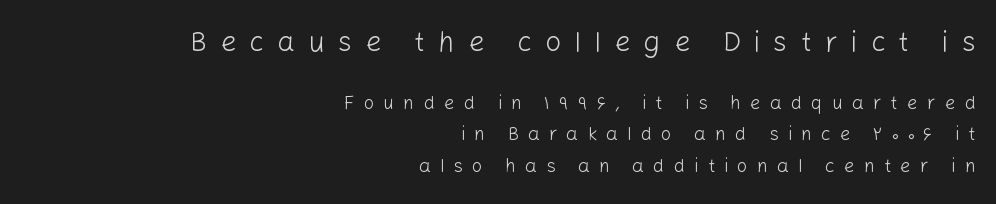
Q: Is the text bold? A: No.
Q: Is the text italic (slanted)? A: No, it is upright.
Q: Is the typeface a serif or a sans-serif typeface? A: Sans-serif.
Q: Is the text underlined? A: No.
Q: How is the paragraph aligned? A: Right-aligned.
Q: Is the spacing between letters normal or unusually wide? A: Unusually wide.
Q: Is the spacing between lines tight, normal or loose? A: Normal.
Q: Which block of text is set in a larger size, the first (top) or the second (bottom)? A: The first (top) one.
Q: Width (condensed, normal, or wide)? A: Normal.
Q: Stroke contrast? A: Low.
Q: x-height? A: Medium.
Q: Monospaced? A: No.
